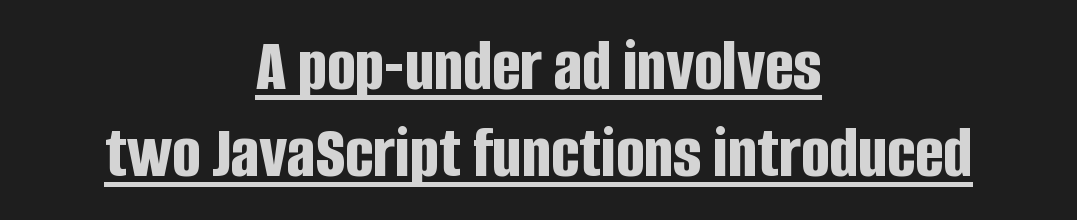
{"serif": "no", "italic": "no", "bold": "yes", "weight": "bold", "width": "condensed", "stroke_contrast": "low", "x_height": "large", "monospaced": "no", "underline": "yes", "align": "center", "line_spacing_ratio": 1.16, "letter_spacing": "normal", "letter_spacing_em": 0.0, "glyph_px": 75}
